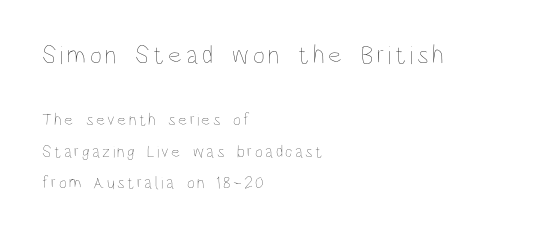
{"italic": "no", "bold": "no", "underline": "no", "align": "left", "line_spacing_ratio": 1.86, "larger_block": "first", "size_ratio": 1.53, "glyph_px": 26}
